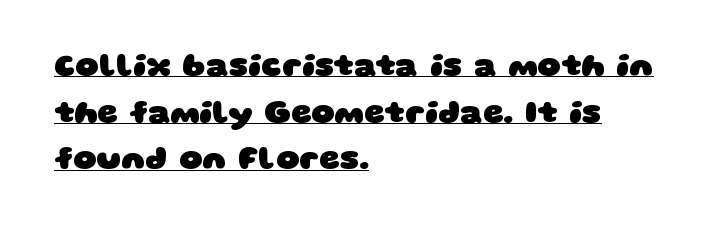
Type style note: lacks serifs. Heavy, bold letterforms. The line-height multiplier appears to be the usual default. Like a heading marked for emphasis, these lines bear an underscore. Think of a printed novel: that variable character pitch is what you see here.
